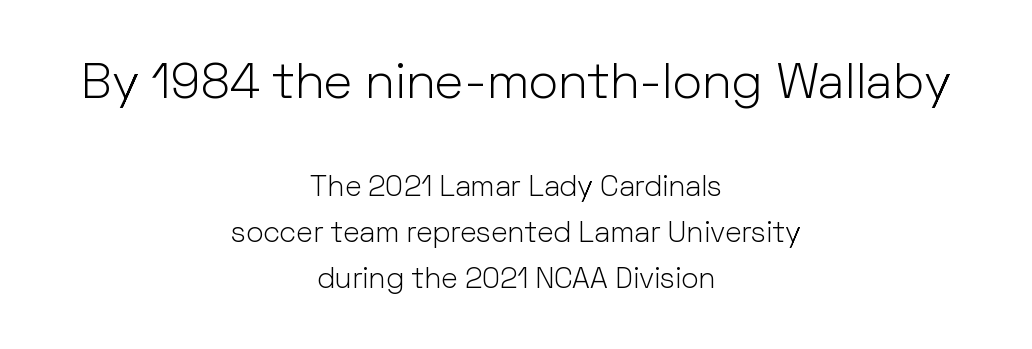
{"serif": "no", "italic": "no", "bold": "no", "weight": "light", "width": "normal", "stroke_contrast": "low", "x_height": "medium", "monospaced": "no", "underline": "no", "align": "center", "line_spacing": "normal", "line_spacing_ratio": 1.57, "letter_spacing": "normal", "letter_spacing_em": 0.0, "larger_block": "first", "size_ratio": 1.72, "glyph_px": 50}
